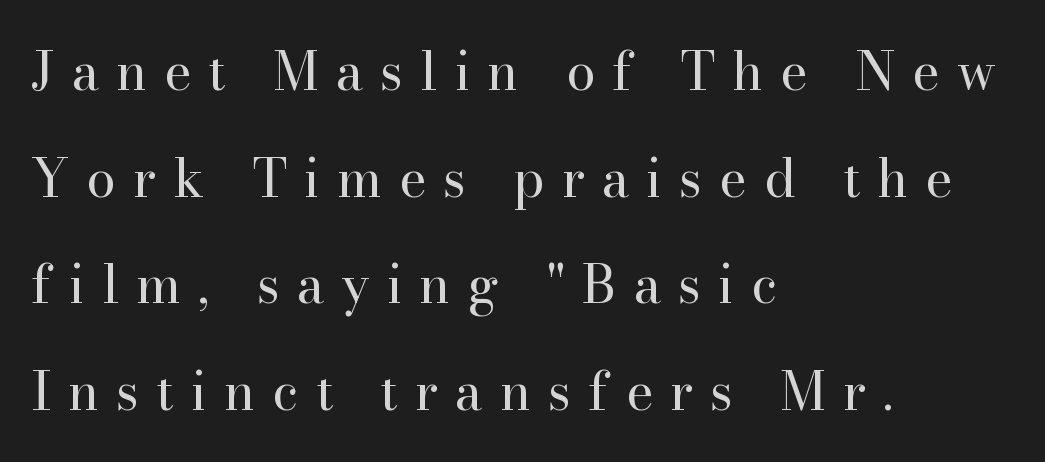
Tracking value appears strongly positive — letters spread wide. Whoever set this chose breathing room over compactness in the vertical rhythm. Is the type heavy? It reads as light-to-regular instead. Lines of text with bare space underneath. The passage shown is typed in a proportional face where columns would drift. These lines are composed in type with serifs.
